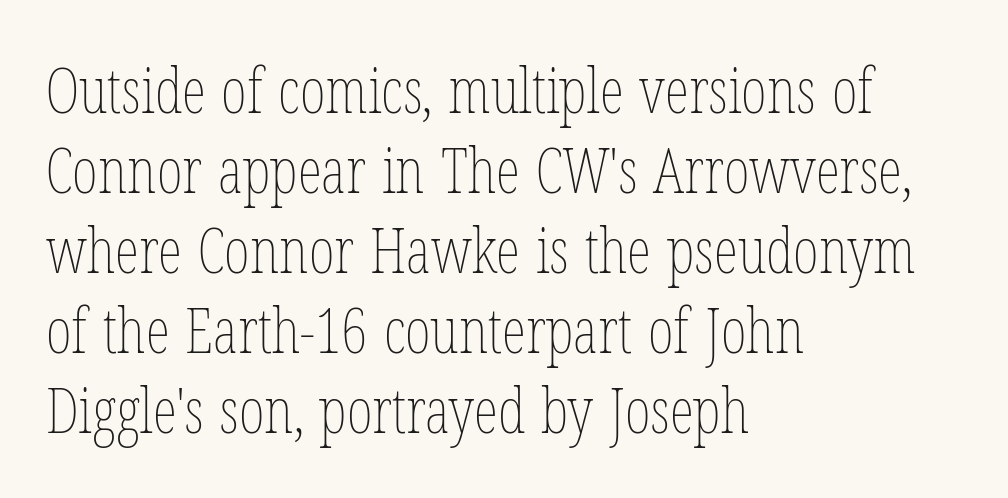
{"italic": "no", "bold": "no", "weight": "thin", "width": "condensed", "stroke_contrast": "low", "x_height": "medium", "monospaced": "no", "underline": "no", "align": "left", "line_spacing": "normal", "line_spacing_ratio": 1.29, "letter_spacing": "normal", "letter_spacing_em": 0.0, "glyph_px": 62}
